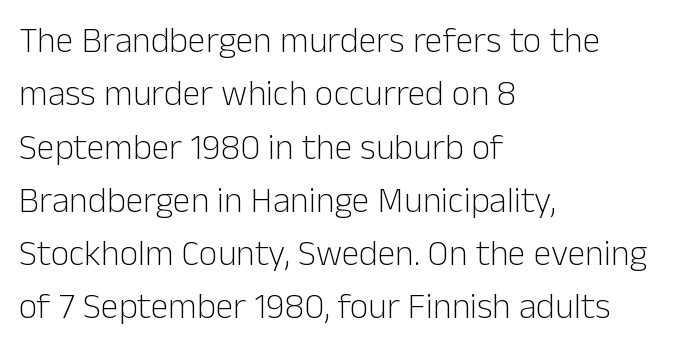
{"serif": "no", "italic": "no", "bold": "no", "weight": "light", "width": "normal", "stroke_contrast": "low", "x_height": "medium", "monospaced": "no", "underline": "no", "align": "left", "line_spacing": "normal", "line_spacing_ratio": 1.48, "letter_spacing": "normal", "letter_spacing_em": 0.0, "glyph_px": 36}
